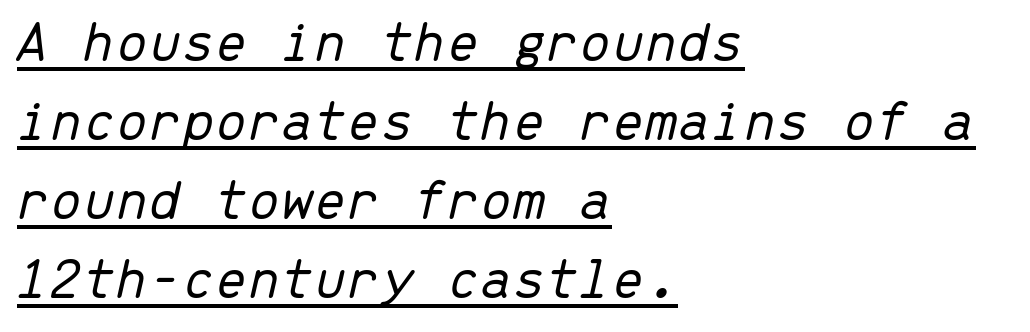
Q: Is the text bold? A: No.
Q: Is the text italic (slanted)? A: Yes, it leans right by about 13 degrees.
Q: Is the text underlined? A: Yes.
Q: How is the paragraph aligned? A: Left-aligned.
Q: Is the spacing between letters normal or unusually wide? A: Normal.
Q: Is the spacing between lines tight, normal or loose? A: Normal.
Q: Width (condensed, normal, or wide)? A: Normal.
Q: Stroke contrast? A: Low.
Q: x-height? A: Medium.
Q: Monospaced? A: Yes.
